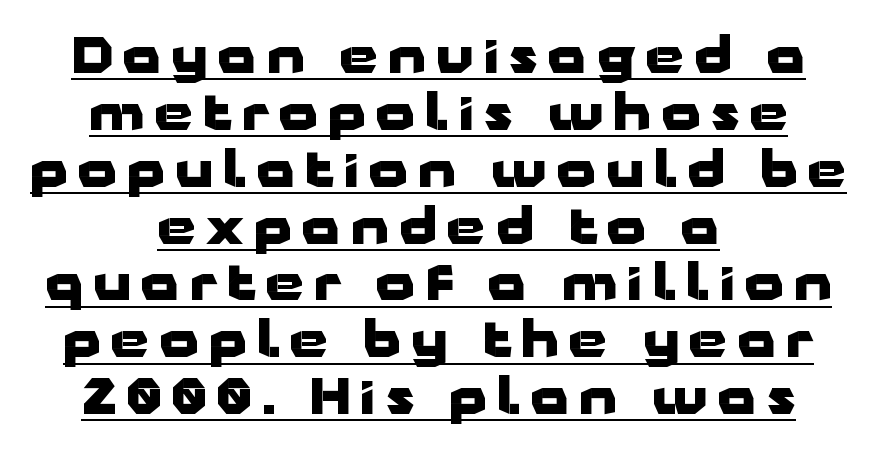
Q: Is the text bold? A: Yes.
Q: Is the text italic (slanted)? A: No, it is upright.
Q: Is the typeface a serif or a sans-serif typeface? A: Sans-serif.
Q: Is the text underlined? A: Yes.
Q: How is the paragraph aligned? A: Centered.
Q: Is the spacing between letters normal or unusually wide? A: Unusually wide.
Q: Width (condensed, normal, or wide)? A: Wide.
Q: Stroke contrast? A: Low.
Q: x-height? A: Medium.
Q: Monospaced? A: No.
